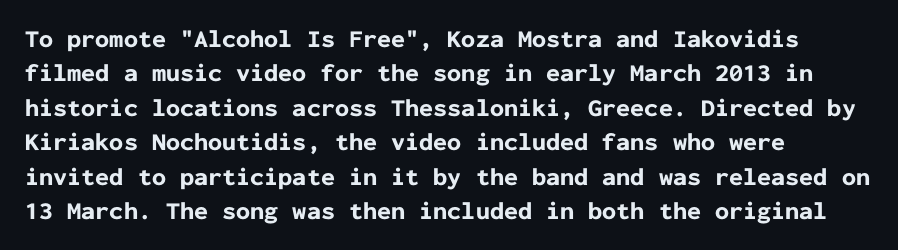
Q: Is the text bold? A: Yes.
Q: Is the text italic (slanted)? A: No, it is upright.
Q: Is the text underlined? A: No.
Q: How is the paragraph aligned? A: Left-aligned.
Q: Is the spacing between letters normal or unusually wide? A: Normal.
Q: Is the spacing between lines tight, normal or loose? A: Normal.
